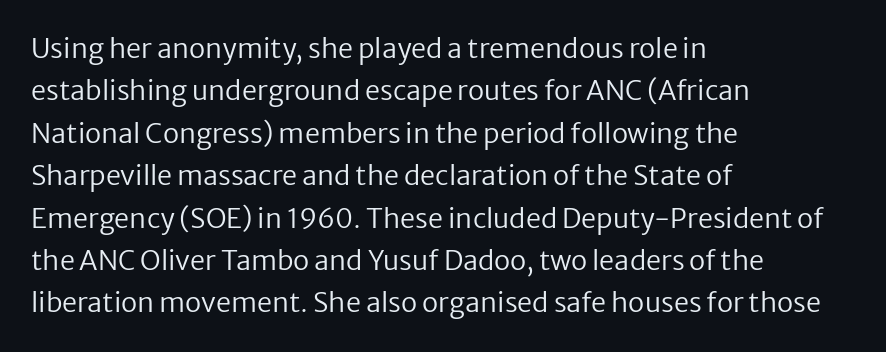
{"italic": "no", "bold": "no", "underline": "no", "align": "left", "line_spacing": "normal", "line_spacing_ratio": 1.57, "letter_spacing": "normal", "letter_spacing_em": 0.0, "glyph_px": 27}
